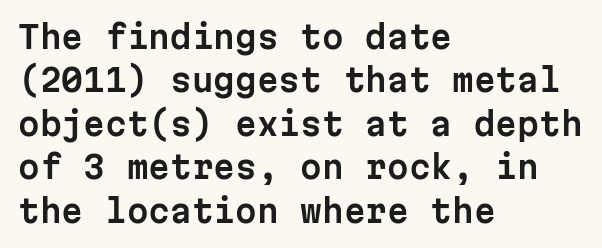
The image shows 31 px sans-serif type, upright, monospaced; set left-aligned, normal line spacing (1.4x), normal letter spacing, not underlined; low stroke contrast and a medium x-height.
